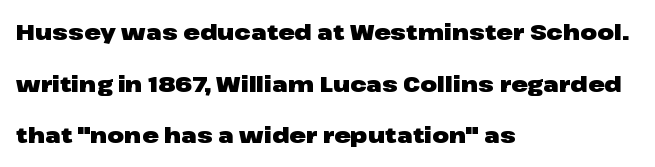
The passage shown is not underscored anywhere. Compared with an ordinary text face, these strokes are far heavier — a full bold. Notice how the passage keeps a crisp vertical edge on the left only. What's the leading like? Stretched, with rows far apart.
